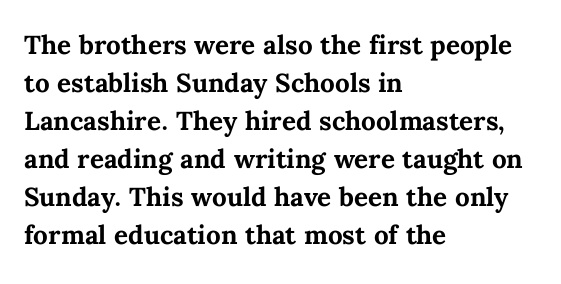
The image shows 26 px bold type, upright; set left-aligned, normal line spacing (1.46x), normal letter spacing, not underlined.
